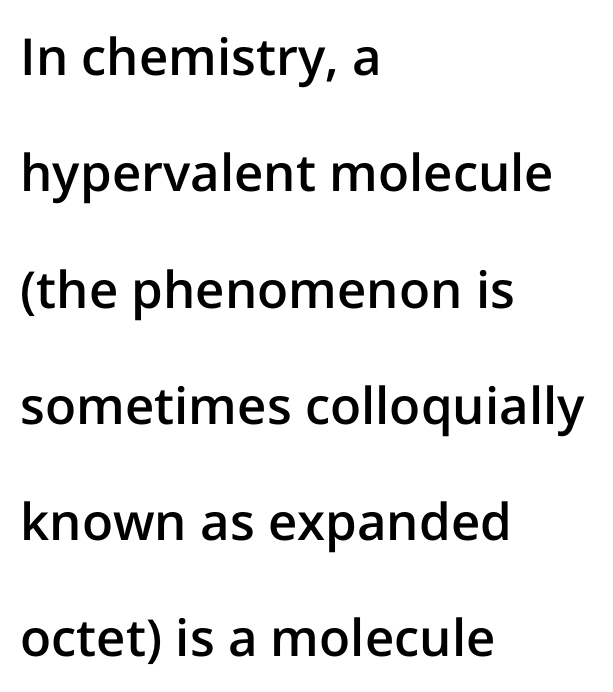
The image shows 51 px semibold sans-serif type, upright; set left-aligned, loose line spacing (2.28x), normal letter spacing, not underlined; low stroke contrast and a medium x-height.
